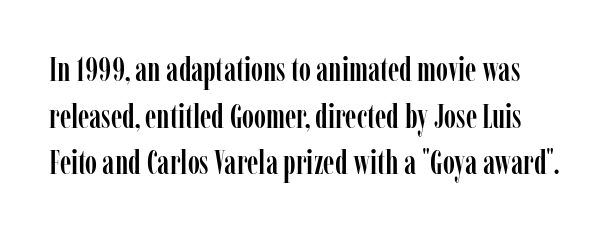
Proportional: the letters do not fall into vertical columns. This block has exactly the height ordinary leading produces. Rule under the text: the space is simply empty. Characters follow at the spacing the type designer built in. The type sits square on the baseline with zero lean. These lines are composed in type with serifs.
